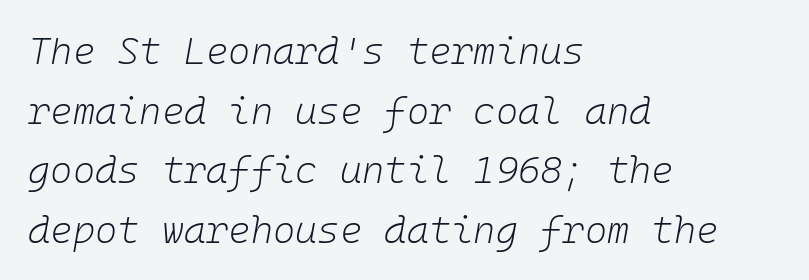
These lines keep a tight, regular rhythm from letter to letter. Spacing verdict: monospaced, one width for all characters. Descenders are the only things crossing below the line. The face used here has a pronounced slope to its letters. Is the type heavy? It reads as light-to-regular instead.
